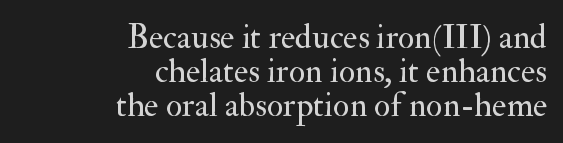
{"serif": "yes", "italic": "no", "bold": "no", "weight": "regular", "width": "normal", "stroke_contrast": "medium", "x_height": "small", "monospaced": "no", "underline": "no", "align": "right", "line_spacing": "tight", "line_spacing_ratio": 1.0, "letter_spacing": "normal", "letter_spacing_em": 0.0, "glyph_px": 34}
